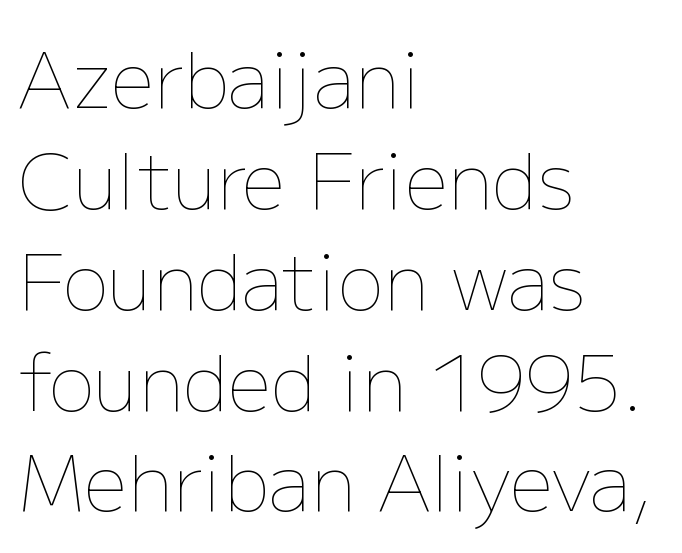
Bare-footed words on every line. These lines are rendered in a variable-pitch font. Notice how descenders clear the ascenders below comfortably — that's standard leading. One-word summary of the alignment: left. This sample uses plain, unmodified letter spacing.
